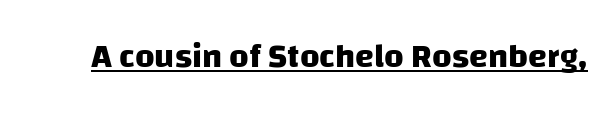
The rendering uses natural spacing where letterforms have individual widths. The letterforms sit shoulder to shoulder at normal distance. Grotesque or geometric, the face here clearly has no serifs. The sample's only ornament is a line tracing under the words.
